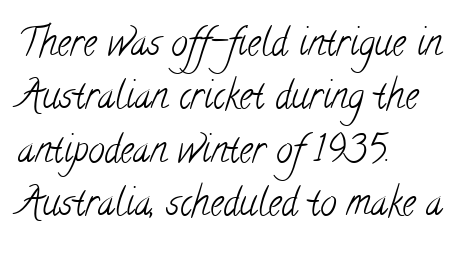
Q: Is the text bold? A: No.
Q: Is the typeface a serif or a sans-serif typeface? A: Serif.
Q: Is the text underlined? A: No.
Q: How is the paragraph aligned? A: Left-aligned.
Q: Is the spacing between letters normal or unusually wide? A: Normal.
Q: Is the spacing between lines tight, normal or loose? A: Normal.
Q: Width (condensed, normal, or wide)? A: Condensed.
Q: Stroke contrast? A: Low.
Q: x-height? A: Small.
Q: Monospaced? A: No.
